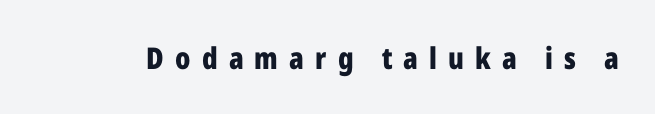
Q: Is the text bold? A: Yes.
Q: Is the text italic (slanted)? A: No, it is upright.
Q: Is the typeface a serif or a sans-serif typeface? A: Sans-serif.
Q: Is the text underlined? A: No.
Q: Is the spacing between letters normal or unusually wide? A: Unusually wide.
Q: Width (condensed, normal, or wide)? A: Condensed.
Q: Stroke contrast? A: Low.
Q: x-height? A: Medium.
Q: Monospaced? A: No.
